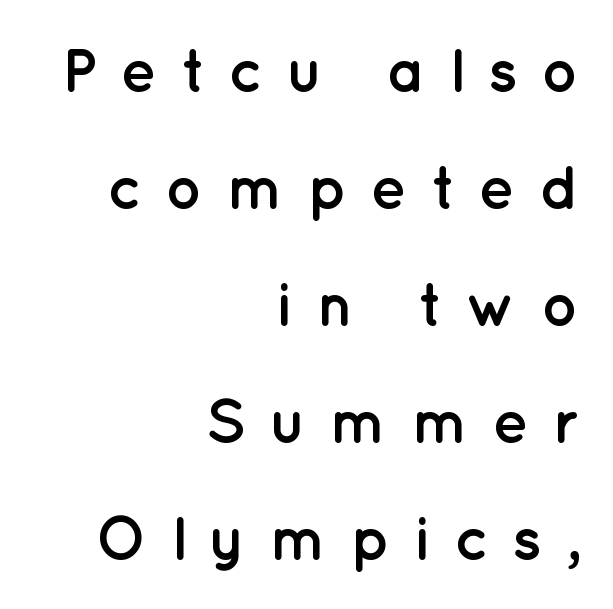
Q: Is the text bold? A: Yes.
Q: Is the text italic (slanted)? A: No, it is upright.
Q: Is the typeface a serif or a sans-serif typeface? A: Sans-serif.
Q: Is the text underlined? A: No.
Q: How is the paragraph aligned? A: Right-aligned.
Q: Is the spacing between letters normal or unusually wide? A: Unusually wide.
Q: Is the spacing between lines tight, normal or loose? A: Loose.
Q: Width (condensed, normal, or wide)? A: Normal.
Q: Stroke contrast? A: Low.
Q: x-height? A: Medium.
Q: Monospaced? A: No.
